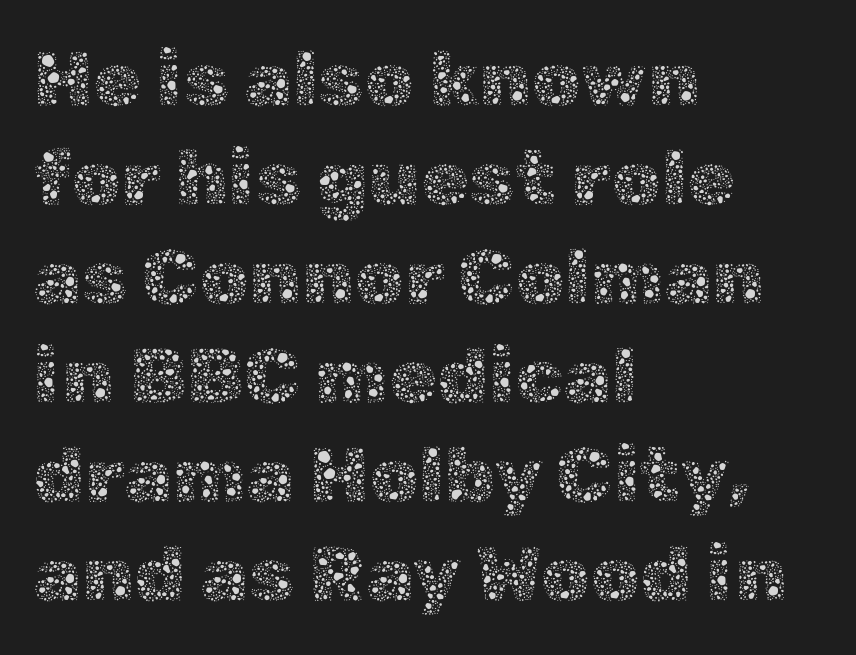
The image shows 78 px thin type, upright; set left-aligned, normal line spacing (1.27x), normal letter spacing, not underlined; a medium x-height.
